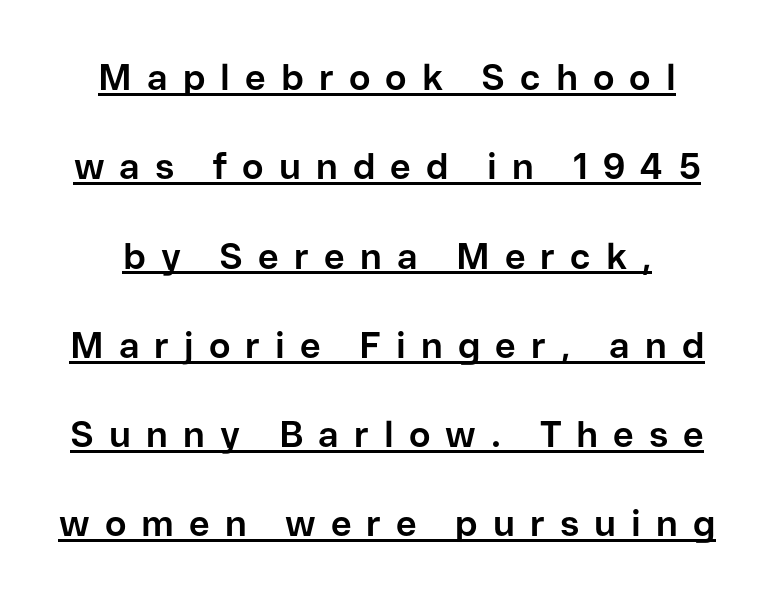
The image shows 36 px bold sans-serif type, upright; set loose line spacing (2.48x), unusually wide letter spacing (+0.42 em), underlined; low stroke contrast and a medium x-height.
